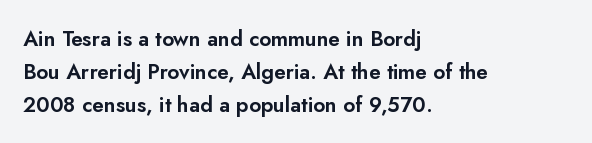
{"italic": "no", "underline": "no", "align": "left", "line_spacing": "normal", "line_spacing_ratio": 1.57, "letter_spacing": "normal", "letter_spacing_em": 0.0, "glyph_px": 21}
